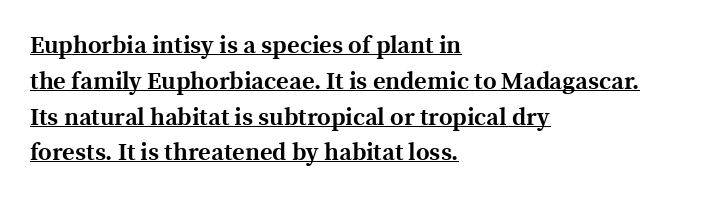
{"italic": "no", "bold": "yes", "underline": "yes", "align": "left", "line_spacing": "normal", "line_spacing_ratio": 1.49, "letter_spacing": "normal", "letter_spacing_em": 0.0, "glyph_px": 24}
